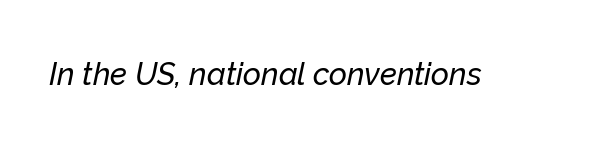
Q: Is the text italic (slanted)? A: Yes, it leans right by about 12 degrees.
Q: Is the text underlined? A: No.
Q: Is the spacing between letters normal or unusually wide? A: Normal.
Q: Width (condensed, normal, or wide)? A: Normal.
Q: Stroke contrast? A: Low.
Q: x-height? A: Medium.
Q: Monospaced? A: No.
